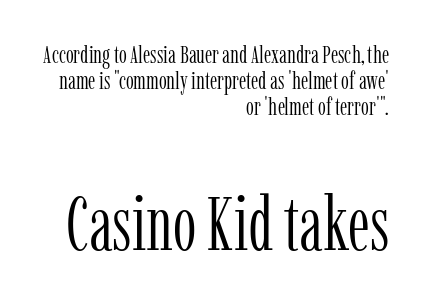
{"serif": "yes", "italic": "no", "bold": "no", "weight": "light", "width": "condensed", "stroke_contrast": "low", "x_height": "medium", "monospaced": "no", "underline": "no", "align": "right", "line_spacing": "tight", "line_spacing_ratio": 1.05, "letter_spacing": "normal", "letter_spacing_em": 0.0, "larger_block": "second", "size_ratio": 3.0, "glyph_px": 75}
